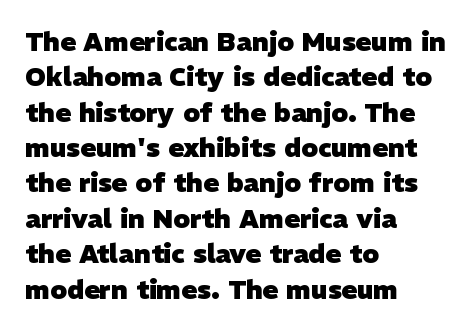
{"bold": "yes", "underline": "no", "align": "left", "line_spacing": "normal", "line_spacing_ratio": 1.36, "letter_spacing": "normal", "letter_spacing_em": 0.0, "glyph_px": 26}
